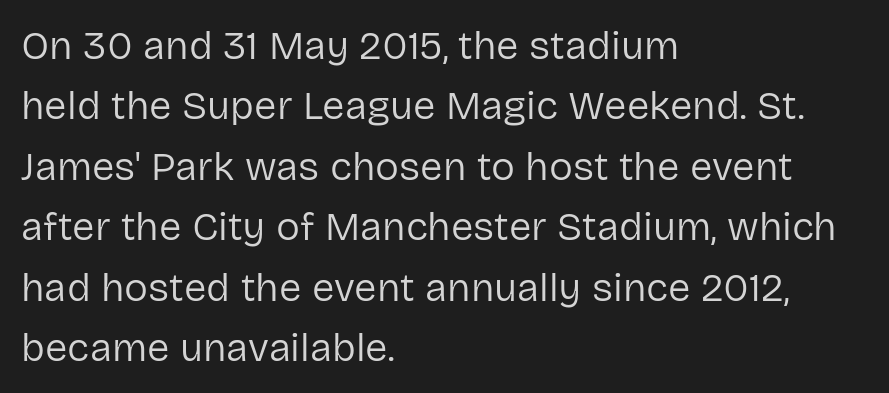
Q: Is the text bold? A: No.
Q: Is the text italic (slanted)? A: No, it is upright.
Q: Is the typeface a serif or a sans-serif typeface? A: Sans-serif.
Q: Is the text underlined? A: No.
Q: How is the paragraph aligned? A: Left-aligned.
Q: Is the spacing between letters normal or unusually wide? A: Normal.
Q: Is the spacing between lines tight, normal or loose? A: Normal.
Q: Width (condensed, normal, or wide)? A: Normal.
Q: Stroke contrast? A: Low.
Q: x-height? A: Medium.
Q: Monospaced? A: No.
